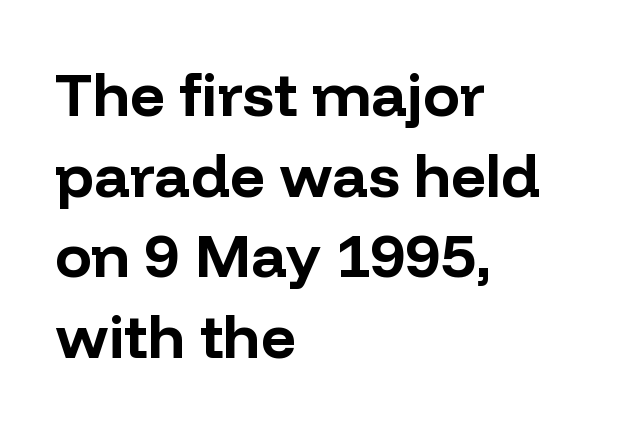
Quick note: underline off. On the weight axis this lands at bold, roughly 700. Students, note that the glyphs here touch the page at normal intervals. Casual observation: everything's shoved over to the left. Baseline-to-baseline distance is the conventional proportion of letter height. You can tell from the bare stems that sans-serif type was used.
